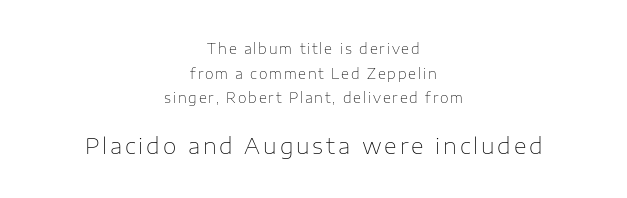
{"italic": "no", "bold": "no", "underline": "no", "align": "center", "line_spacing_ratio": 1.76, "larger_block": "second", "size_ratio": 1.57, "glyph_px": 22}
